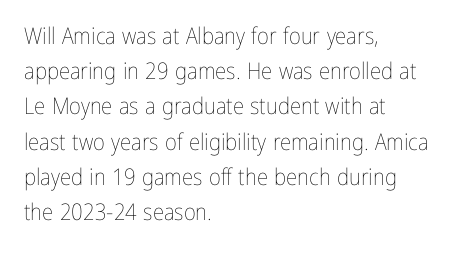
{"italic": "no", "bold": "no", "underline": "no", "align": "left", "line_spacing": "normal", "line_spacing_ratio": 1.53, "letter_spacing": "normal", "letter_spacing_em": 0.0, "glyph_px": 23}
